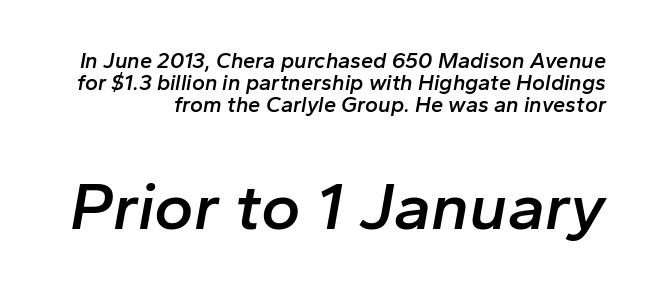
The image shows 67 px semibold type, italic (leaning right); set tight line spacing (1.01x), normal letter spacing, not underlined; the second (bottom) block is 3.05x larger; low stroke contrast and a medium x-height.
